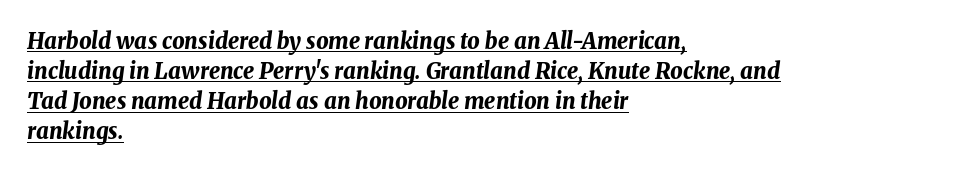
The whole block is typeset with a tilt. The rendering uses the underline text-decoration. No extra tracking has been applied to these lines. Typeset ragged right — the left edge is the straight one. Vertically, the passage feels balanced, rows spaced as you'd expect.
